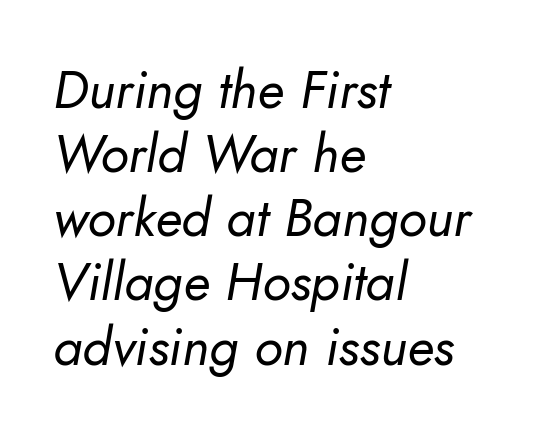
Descenders hang freely into open space. The passage is arranged the way most books set body copy — flush left. The weight tops out at a normal text grade. Is the letter spacing exaggerated? No — it looks like the ordinary default. It's the slanting kind of type. This sample has the flowing, uneven cadence of proportional lettering.
